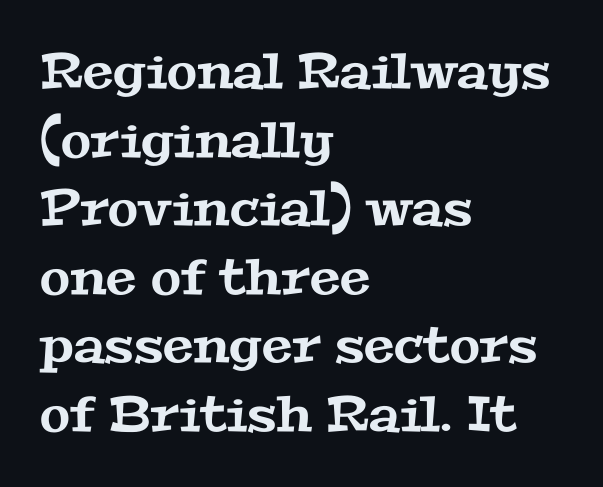
Q: Is the typeface a serif or a sans-serif typeface? A: Serif.
Q: Is the text underlined? A: No.
Q: How is the paragraph aligned? A: Left-aligned.
Q: Is the spacing between letters normal or unusually wide? A: Normal.
Q: Is the spacing between lines tight, normal or loose? A: Normal.
Q: Width (condensed, normal, or wide)? A: Wide.
Q: Stroke contrast? A: Medium.
Q: x-height? A: Medium.
Q: Monospaced? A: No.
